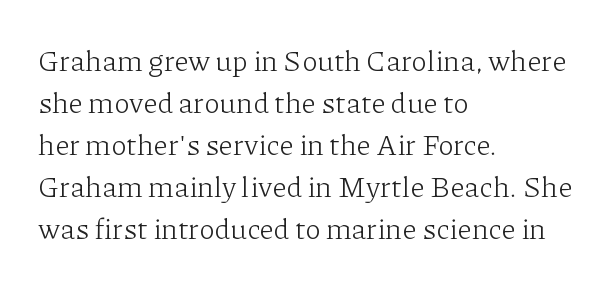
This reads as an unemphasized weight, regular at the heaviest. Caption: multi-line text, flush left, ragged right. Ordinary non-slanted type is in use. Words appear dense and cohesive because spacing is normal. This is serif lettering, the kind often seen in printed books.
